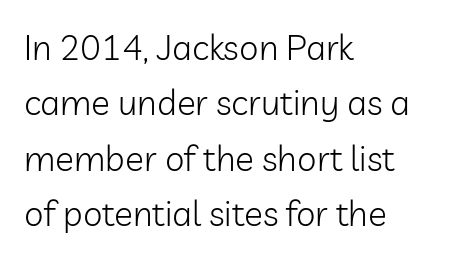
Q: Is the text bold? A: No.
Q: Is the text italic (slanted)? A: No, it is upright.
Q: Is the typeface a serif or a sans-serif typeface? A: Sans-serif.
Q: Is the text underlined? A: No.
Q: How is the paragraph aligned? A: Left-aligned.
Q: Is the spacing between letters normal or unusually wide? A: Normal.
Q: Is the spacing between lines tight, normal or loose? A: Normal.
Q: Width (condensed, normal, or wide)? A: Normal.
Q: Stroke contrast? A: Low.
Q: x-height? A: Medium.
Q: Monospaced? A: No.
